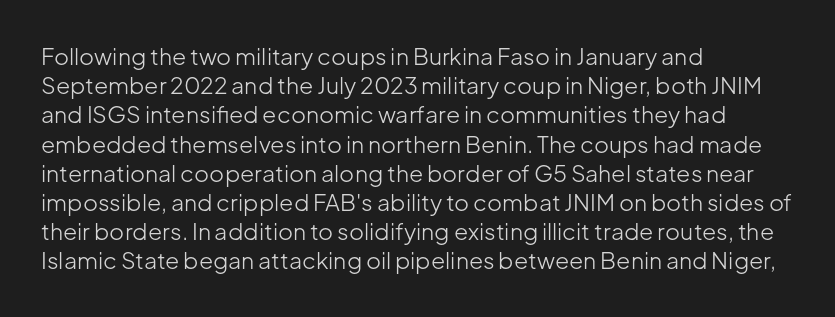
Nothing unusual about the tracking: characters are spaced as the font intends. Caption: multi-line text, flush left, ragged right. How would I describe the line gaps? Plain and ordinary. Unbolded letterforms with no extra heft.
